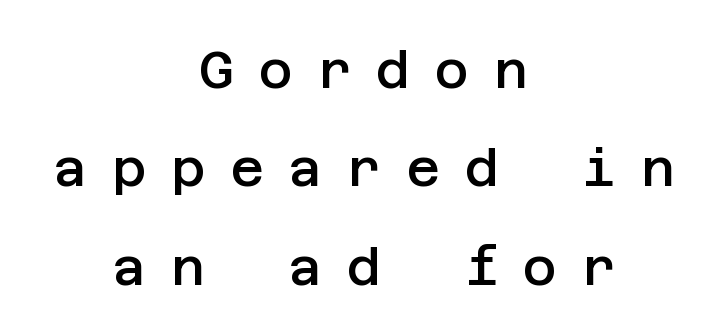
{"serif": "no", "italic": "no", "bold": "semi", "weight": "semibold", "width": "normal", "stroke_contrast": "low", "x_height": "large", "underline": "no", "align": "center", "line_spacing_ratio": 1.89, "letter_spacing": "wide", "letter_spacing_em": 0.48, "glyph_px": 52}
